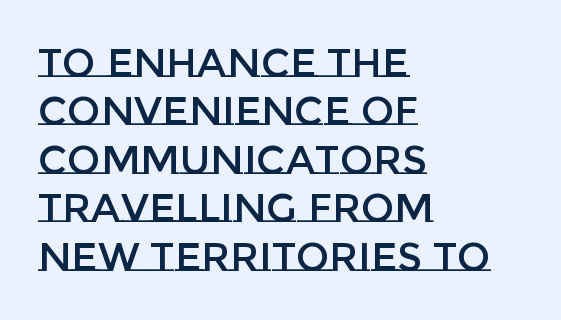
Unlike italic type, these characters show no tilt at all. The lines in this sample share a left origin and differ only in where they stop. Words appear dense and cohesive because spacing is normal. This rendering features lettering with no underline. Is this a fixed-width face? No — the glyphs have proportional, varying widths.
